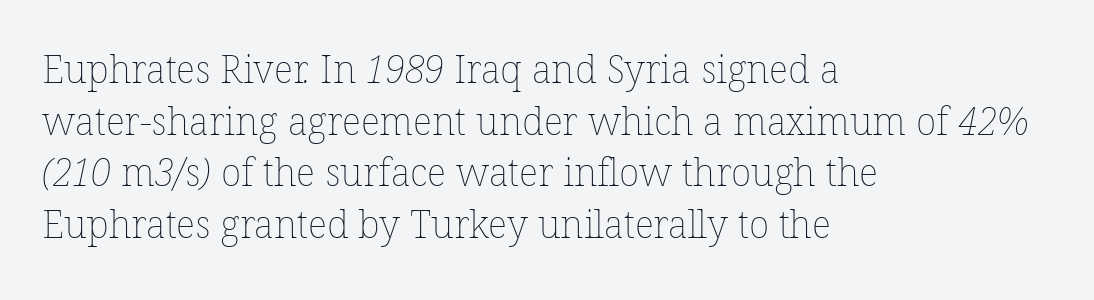
The image shows 38 px thin type; set left-aligned, normal line spacing (1.36x), normal letter spacing, not underlined; low stroke contrast and a medium x-height.
